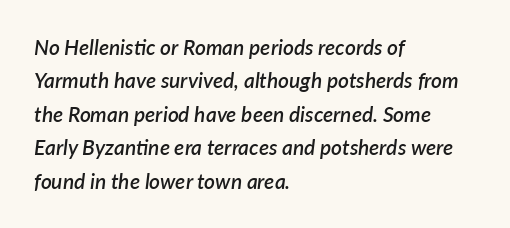
{"italic": "yes", "lean": "right", "slant_degrees": 7, "bold": "semi", "underline": "no", "align": "left", "line_spacing": "normal", "line_spacing_ratio": 1.59, "letter_spacing": "normal", "letter_spacing_em": 0.0, "glyph_px": 21}
